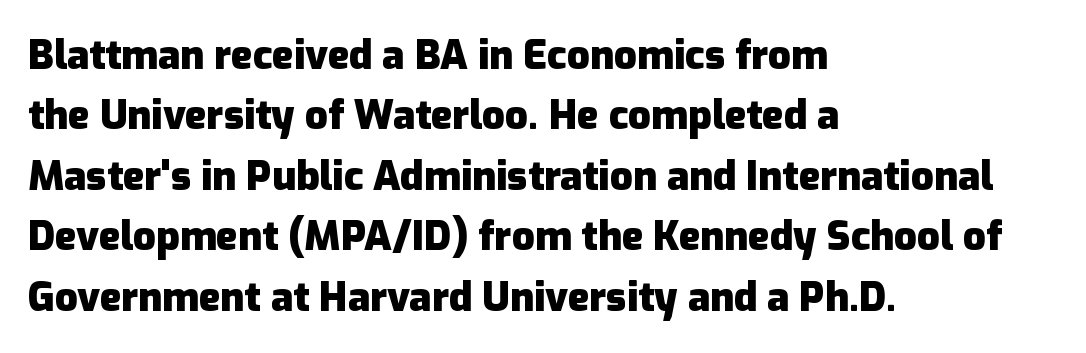
The image shows 40 px heavy sans-serif type, upright; set left-aligned, normal line spacing (1.51x), normal letter spacing, not underlined; low stroke contrast and a medium x-height.
